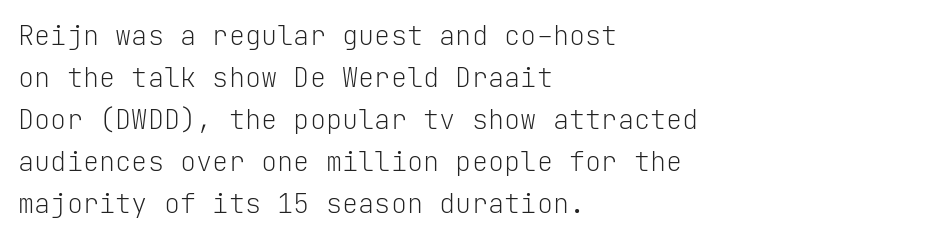
Each new line begins a customary step beneath the previous one. The passage shown is not underscored anywhere. Weight: not bold — regular or lighter. Nope, not italic — everything's standing straight. A classic flush-left, rag-right setting is used for this passage.
